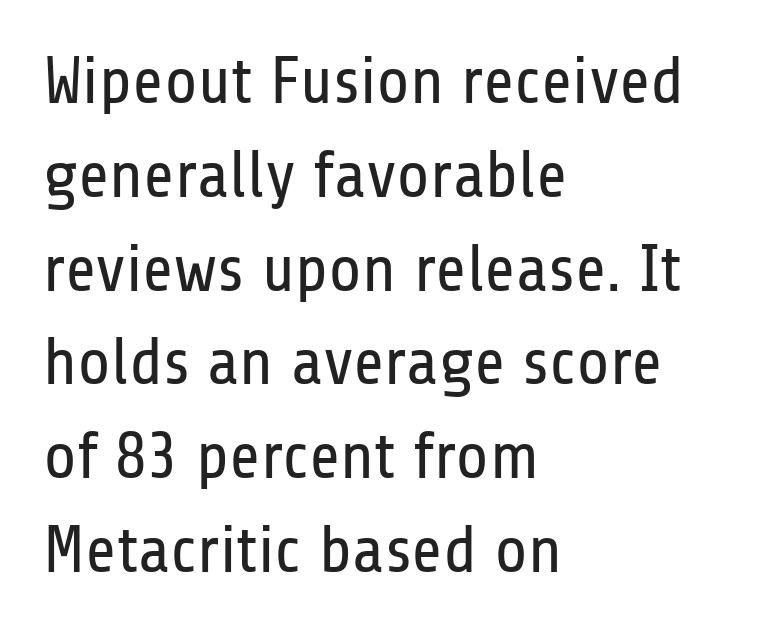
The image shows 67 px regular-weight, condensed sans-serif type, upright; set left-aligned, normal line spacing (1.4x), normal letter spacing, not underlined; low stroke contrast and a medium x-height.
